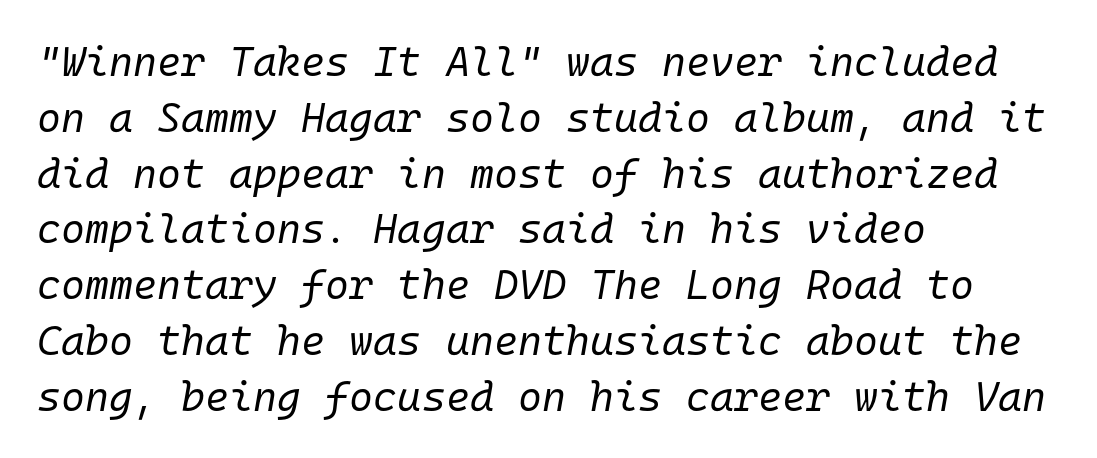
Each letter, wide or thin by design, is forced into the same width here. The glyphs look as if they've been sheared to an angle. This rendering features lettering with no underline. A light-to-regular cut is what we see here. You could call the tracking neutral — neither tight nor loose.
